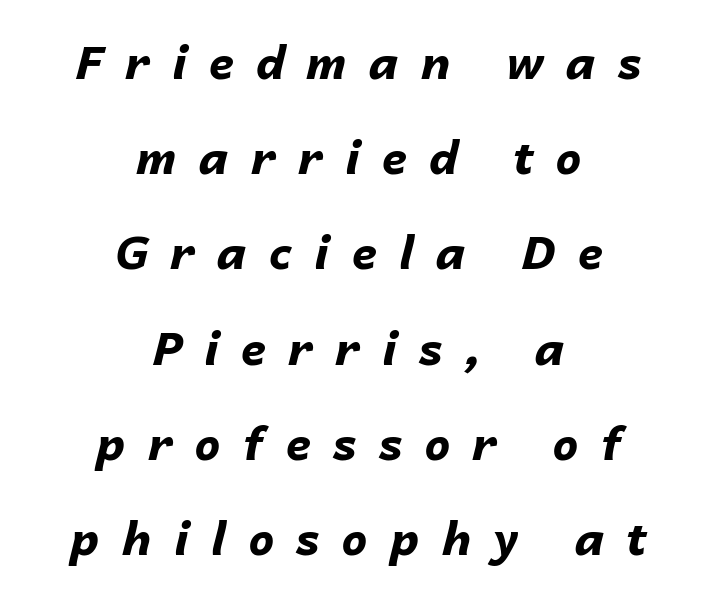
Q: Is the text bold? A: Yes.
Q: Is the text italic (slanted)? A: Yes, it leans right by about 14 degrees.
Q: Is the text underlined? A: No.
Q: How is the paragraph aligned? A: Centered.
Q: Is the spacing between letters normal or unusually wide? A: Unusually wide.
Q: Is the spacing between lines tight, normal or loose? A: Loose.
Q: Width (condensed, normal, or wide)? A: Normal.
Q: Stroke contrast? A: Low.
Q: x-height? A: Medium.
Q: Monospaced? A: No.
